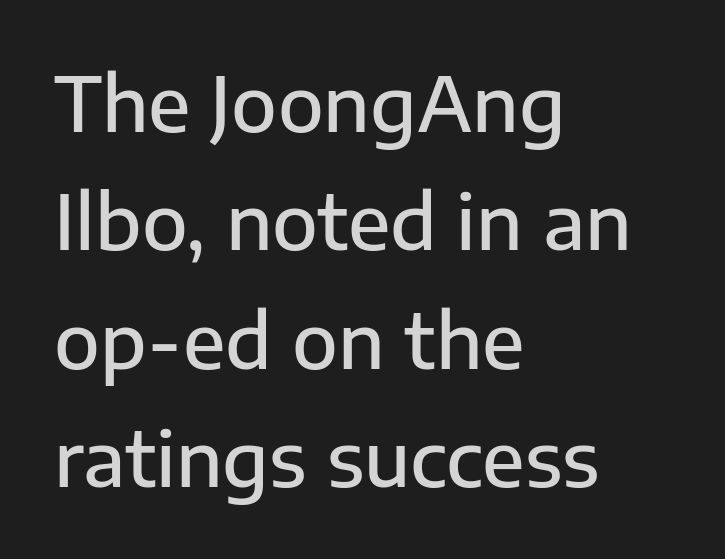
Q: Is the text bold? A: Semi-bold.
Q: Is the text italic (slanted)? A: No, it is upright.
Q: Is the typeface a serif or a sans-serif typeface? A: Sans-serif.
Q: Is the text underlined? A: No.
Q: How is the paragraph aligned? A: Left-aligned.
Q: Is the spacing between letters normal or unusually wide? A: Normal.
Q: Is the spacing between lines tight, normal or loose? A: Normal.
Q: Width (condensed, normal, or wide)? A: Normal.
Q: Stroke contrast? A: Low.
Q: x-height? A: Medium.
Q: Monospaced? A: No.
